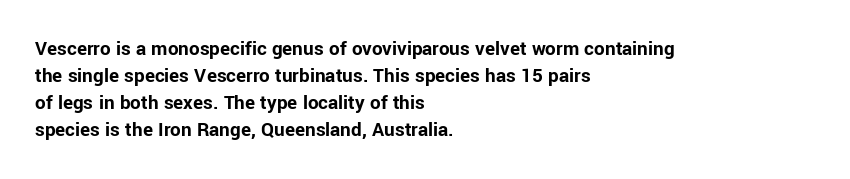
Which margin do the lines hug? The left one — the right edge is uneven. The foot of each line stays bare and open. Strokes here are thick enough to call this a true bold. Does the lettering tilt? It doesn't — this is upright. You could call the tracking neutral — neither tight nor loose. Interline gaps are of average width in this sample.
